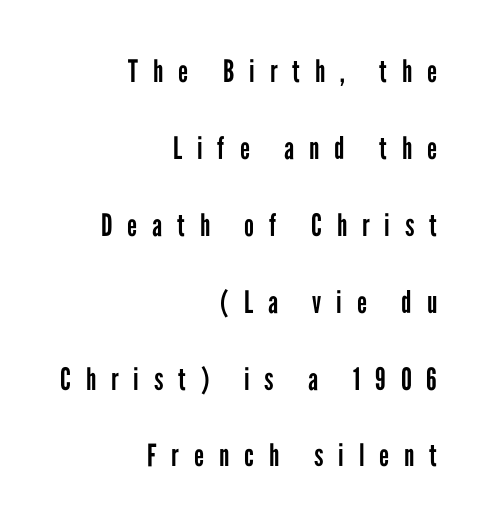
{"serif": "no", "italic": "no", "bold": "no", "weight": "regular", "width": "condensed", "stroke_contrast": "low", "x_height": "medium", "monospaced": "no", "underline": "no", "align": "right", "line_spacing": "loose", "line_spacing_ratio": 2.48, "letter_spacing": "wide", "letter_spacing_em": 0.48, "glyph_px": 31}
